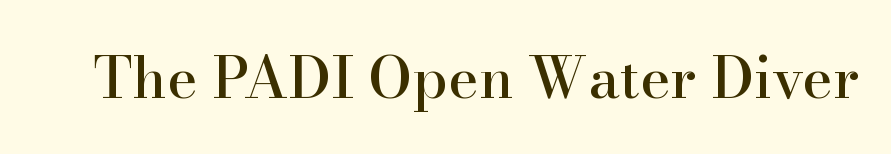
Type without underlining. Is this a fixed-width face? No — the glyphs have proportional, varying widths. The passage shown is typeset with a serif family. You can tell it's not italic because the verticals are truly vertical. The line texture is even and compact thanks to regular tracking.
